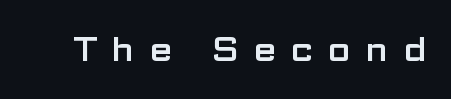
The horizontal fit of the characters is loose and conspicuously gappy. The zone under the glyphs is completely vacant. The letters stand straight up with perfectly vertical stems. The letters advance in unequal steps, a hallmark of proportional type. Are there feet on the stems? There aren't — it's a sans.
